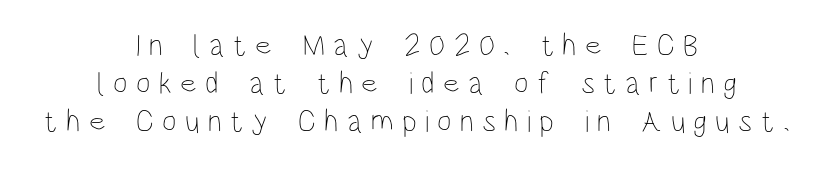
The image shows 31 px thin, condensed type, upright; set centered, line spacing 1.23x, unusually wide letter spacing (+0.27 em), not underlined; low stroke contrast and a large x-height.
